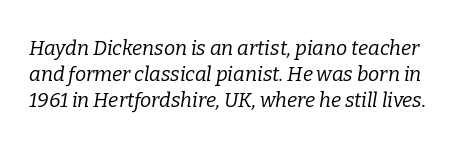
The gap between lines stays unmarked. The weight would be labelled regular, book, light, or lighter still. There's an unmistakable incline to the writing here. Each new line begins a customary step beneath the previous one.
